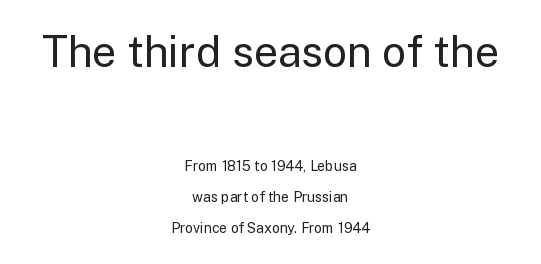
Q: Is the text bold? A: No.
Q: Is the text italic (slanted)? A: No, it is upright.
Q: Is the typeface a serif or a sans-serif typeface? A: Sans-serif.
Q: Is the text underlined? A: No.
Q: How is the paragraph aligned? A: Centered.
Q: Is the spacing between letters normal or unusually wide? A: Normal.
Q: Is the spacing between lines tight, normal or loose? A: Loose.
Q: Which block of text is set in a larger size, the first (top) or the second (bottom)? A: The first (top) one.
Q: Width (condensed, normal, or wide)? A: Normal.
Q: Stroke contrast? A: Low.
Q: x-height? A: Medium.
Q: Monospaced? A: No.
